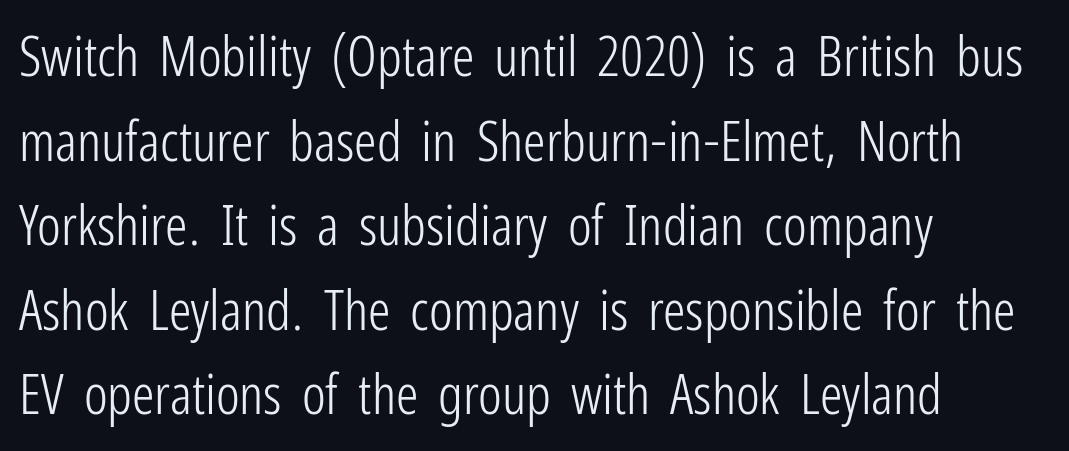
You could not count columns in this text — the font is proportionally spaced. These lines sit exactly where default settings would place them. To sum up the face: it is a sans, with no serifs. It's the straight-up-and-down kind of type.
